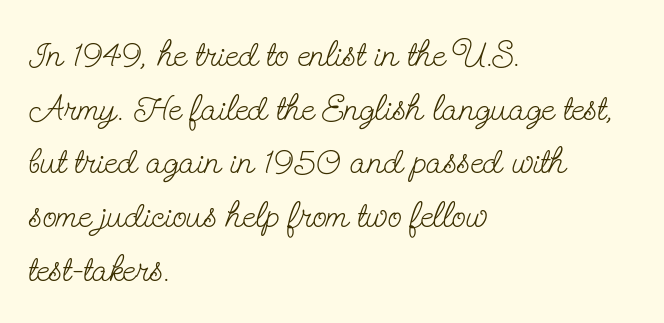
The letterforms sit shoulder to shoulder at normal distance. The block of text has a typical density, with ordinary space between rows. The compositor pushed each line to the left boundary.
